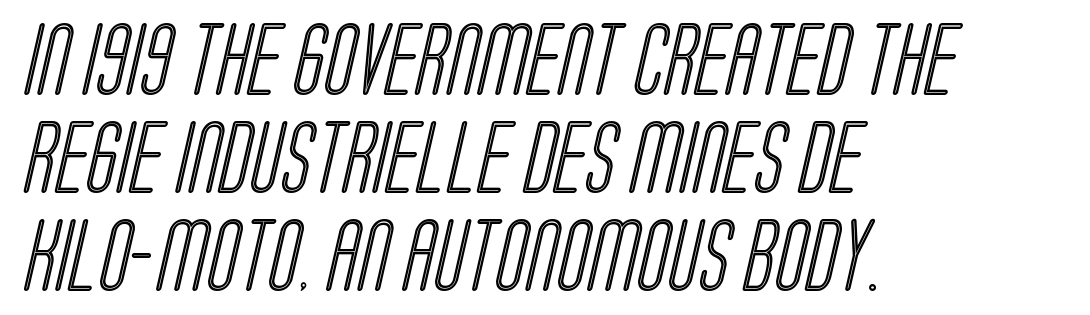
The image shows 72 px condensed type; set left-aligned, normal line spacing (1.36x), normal letter spacing, not underlined; a large x-height.
